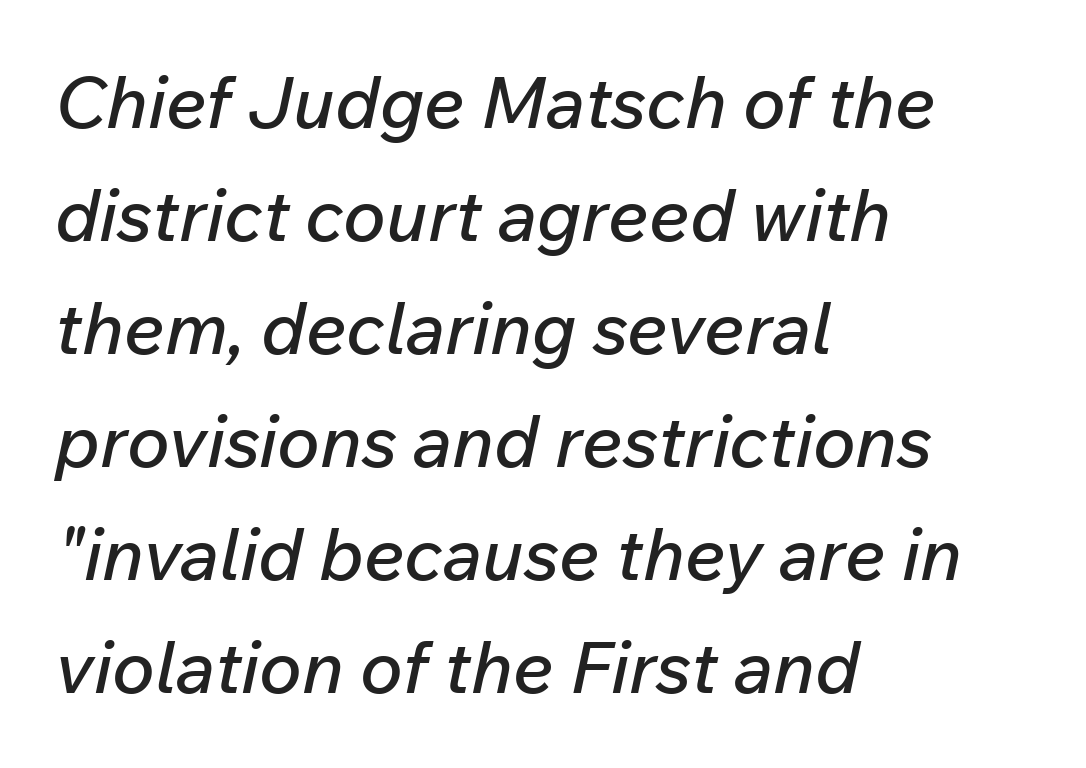
{"italic": "yes", "lean": "right", "slant_degrees": 12, "width": "normal", "stroke_contrast": "low", "x_height": "medium", "monospaced": "no", "underline": "no", "align": "left", "line_spacing": "normal", "line_spacing_ratio": 1.57, "letter_spacing": "normal", "letter_spacing_em": 0.0, "glyph_px": 72}
